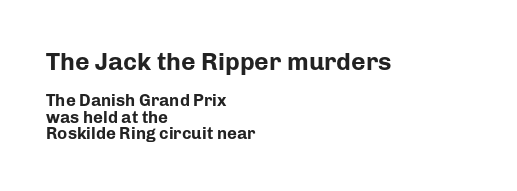
Q: Is the text bold? A: Yes.
Q: Is the text italic (slanted)? A: No, it is upright.
Q: Is the text underlined? A: No.
Q: How is the paragraph aligned? A: Left-aligned.
Q: Is the spacing between letters normal or unusually wide? A: Normal.
Q: Is the spacing between lines tight, normal or loose? A: Tight.
Q: Which block of text is set in a larger size, the first (top) or the second (bottom)? A: The first (top) one.
